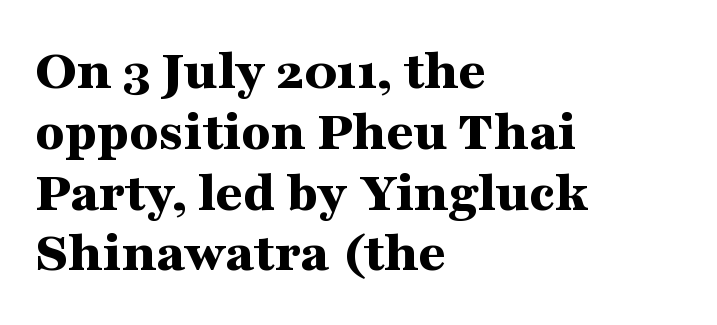
{"serif": "yes", "italic": "no", "bold": "yes", "weight": "bold", "width": "wide", "stroke_contrast": "medium", "x_height": "medium", "monospaced": "no", "underline": "no", "align": "left", "line_spacing": "tight", "line_spacing_ratio": 1.03, "letter_spacing": "normal", "letter_spacing_em": 0.0, "glyph_px": 59}
